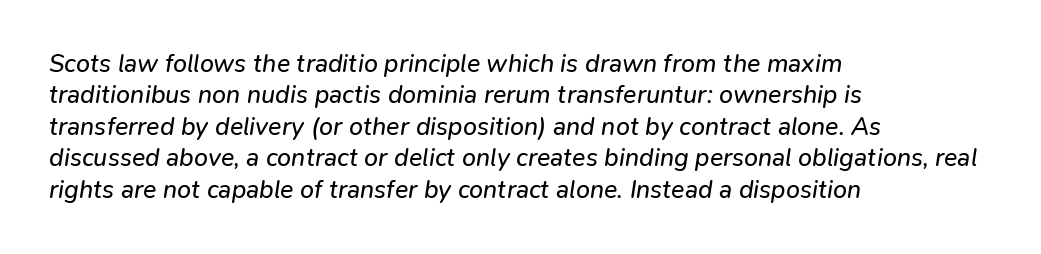
The passage shown has conventional tracking throughout. The baseline area is clear. You can tell it's italic because the verticals aren't actually vertical. Compared with typical paragraphs, the rows here are spaced about the same.
